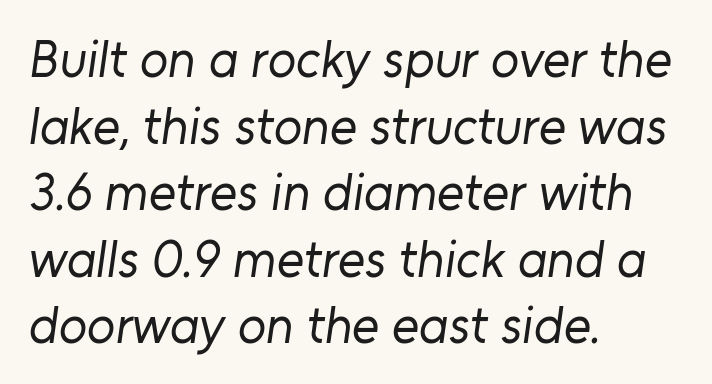
The image shows 52 px regular-weight sans-serif type; set left-aligned, normal line spacing (1.28x), normal letter spacing, not underlined; low stroke contrast and a medium x-height.
